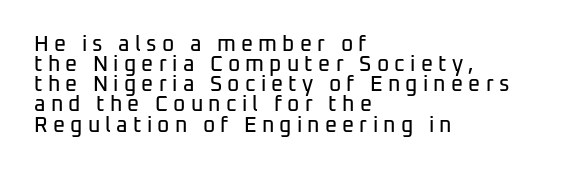
You can tell it's not italic because the verticals are truly vertical. Descenders hang freely into open space. How would I describe the line gaps? Narrow and economical. If you drew a ruler down the left edge, every line would touch it. How are the letters spaced? Widely, with obvious added tracking.
